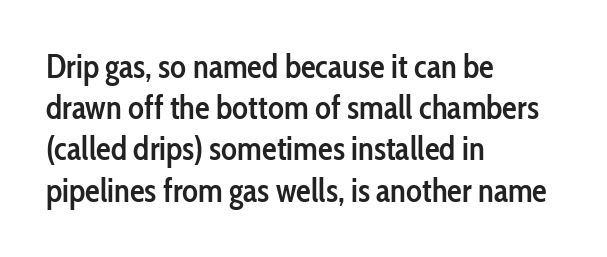
{"serif": "no", "italic": "no", "bold": "semi", "weight": "semibold", "width": "condensed", "stroke_contrast": "low", "x_height": "medium", "monospaced": "no", "underline": "no", "align": "left", "line_spacing": "normal", "line_spacing_ratio": 1.25, "letter_spacing": "normal", "letter_spacing_em": 0.0, "glyph_px": 33}
